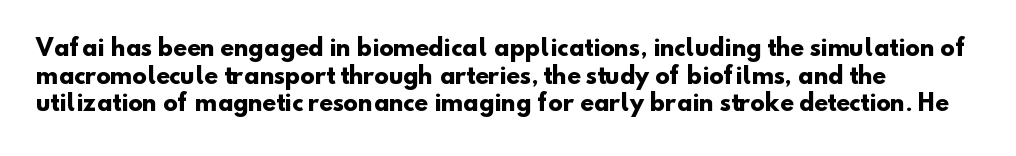
The horizontal fit of the characters is conventional and even. How heavy is the stroke? Heavy — this is a bold. The area under the type is left untouched. Reading down the column, the eye jumps a familiar distance to each next line.
